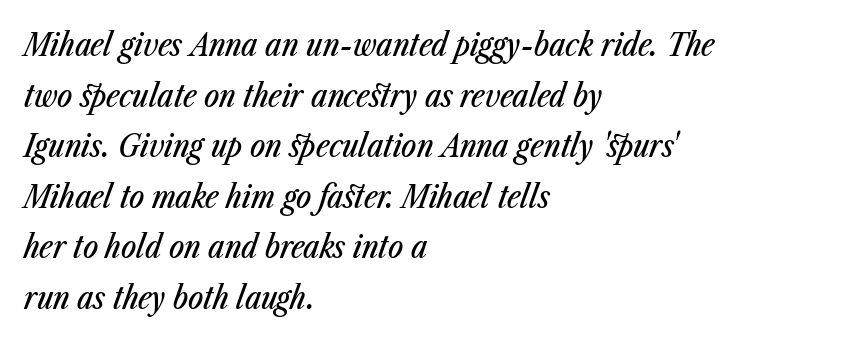
{"italic": "yes", "lean": "right", "slant_degrees": 23, "width": "condensed", "stroke_contrast": "low", "x_height": "medium", "monospaced": "no", "underline": "no", "align": "left", "line_spacing": "normal", "line_spacing_ratio": 1.58, "letter_spacing": "normal", "letter_spacing_em": 0.0, "glyph_px": 32}
